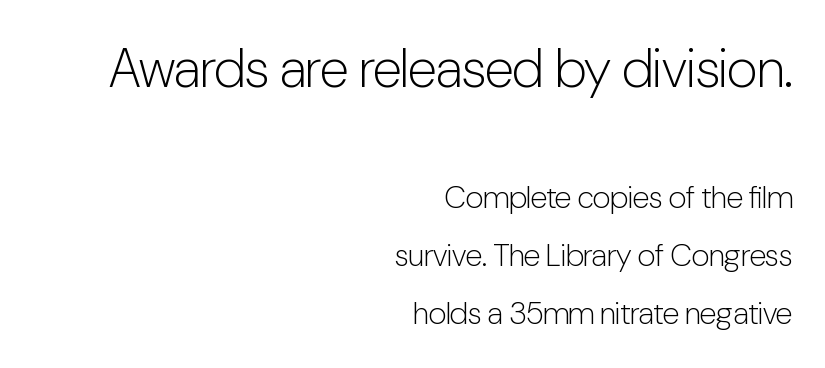
The image shows 54 px light, condensed sans-serif type, upright; set right-aligned, line spacing 1.87x, normal letter spacing, not underlined; the first (top) block is 1.74x larger; low stroke contrast and a medium x-height.
